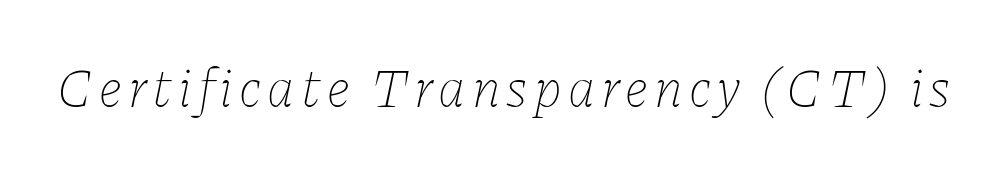
Q: Is the text bold? A: No.
Q: Is the text italic (slanted)? A: Yes, it leans right by about 11 degrees.
Q: Is the text underlined? A: No.
Q: Width (condensed, normal, or wide)? A: Normal.
Q: Stroke contrast? A: Low.
Q: x-height? A: Medium.
Q: Monospaced? A: No.
